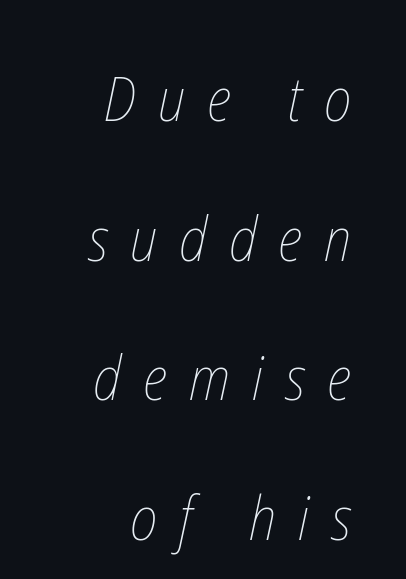
{"bold": "no", "weight": "thin", "width": "condensed", "stroke_contrast": "low", "x_height": "medium", "monospaced": "no", "underline": "no", "align": "right", "line_spacing": "loose", "line_spacing_ratio": 2.29, "letter_spacing": "wide", "letter_spacing_em": 0.36, "glyph_px": 61}
